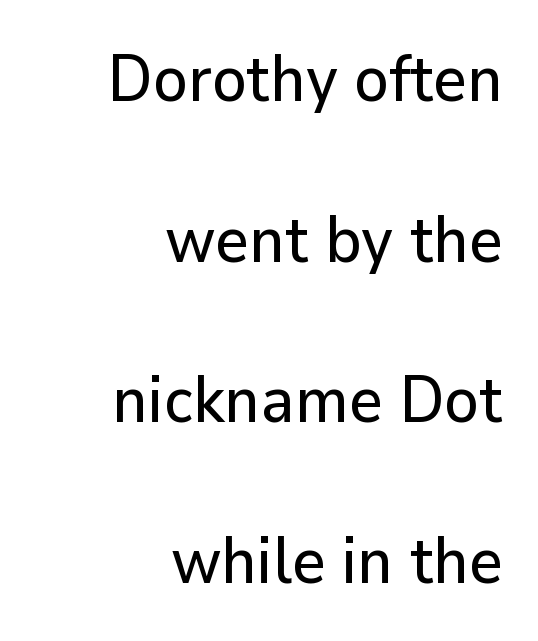
Q: Is the text italic (slanted)? A: No, it is upright.
Q: Is the typeface a serif or a sans-serif typeface? A: Sans-serif.
Q: Is the text underlined? A: No.
Q: How is the paragraph aligned? A: Right-aligned.
Q: Is the spacing between letters normal or unusually wide? A: Normal.
Q: Is the spacing between lines tight, normal or loose? A: Loose.
Q: Width (condensed, normal, or wide)? A: Normal.
Q: Stroke contrast? A: Low.
Q: x-height? A: Medium.
Q: Monospaced? A: No.
